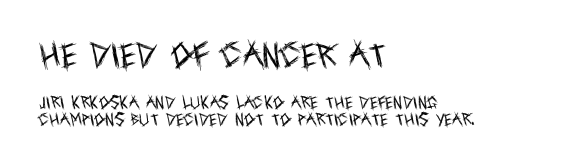
{"serif": "no", "italic": "no", "bold": "no", "weight": "regular", "width": "condensed", "x_height": "large", "monospaced": "no", "underline": "no", "align": "left", "line_spacing_ratio": 1.17, "letter_spacing": "normal", "letter_spacing_em": 0.0, "larger_block": "first", "size_ratio": 2.0, "glyph_px": 28}
